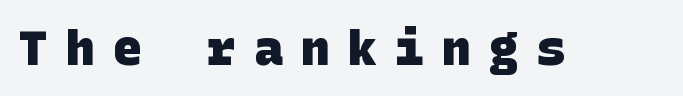
The image shows 48 px heavy sans-serif type; set unusually wide letter spacing (+0.38 em), not underlined; low stroke contrast and a large x-height.
